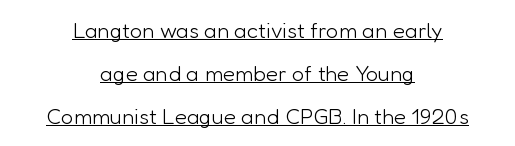
The image shows 22 px text type, upright; set centered, loose line spacing (1.95x), normal letter spacing, underlined.
